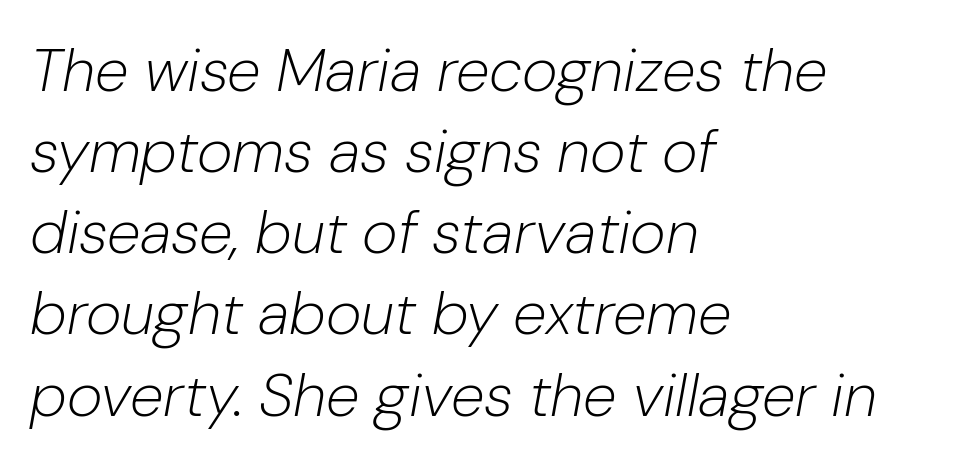
The image shows 61 px light type, italic (leaning right); set left-aligned, normal line spacing (1.33x), normal letter spacing, not underlined; low stroke contrast and a medium x-height.
